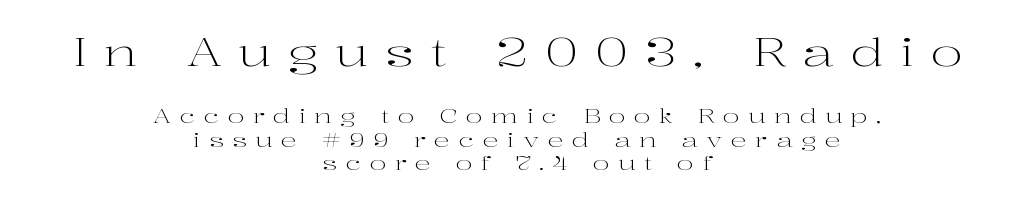
{"serif": "yes", "italic": "no", "bold": "no", "weight": "light", "width": "wide", "stroke_contrast": "high", "x_height": "medium", "monospaced": "no", "underline": "no", "align": "center", "line_spacing_ratio": 1.18, "letter_spacing": "wide", "letter_spacing_em": 0.42, "larger_block": "first", "size_ratio": 1.95, "glyph_px": 39}
